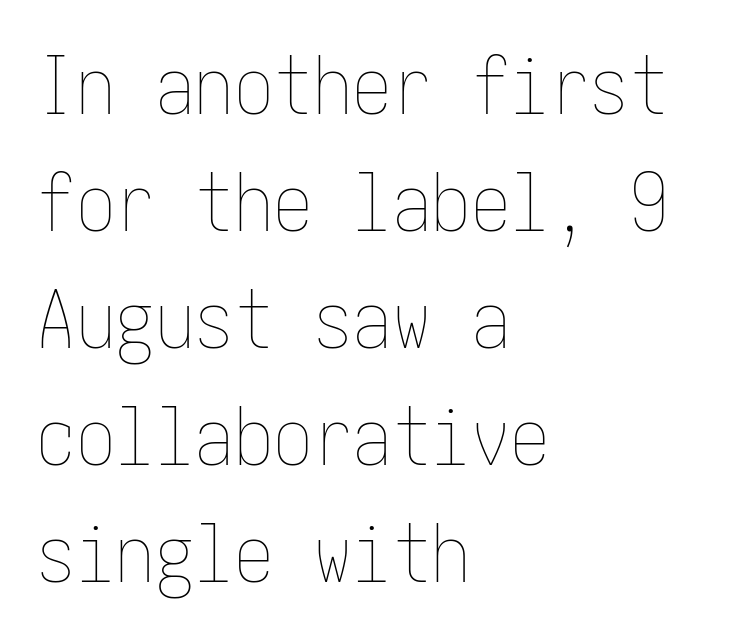
Does the copy run flush right? No — it runs flush left. The letters sit at their default tracking, neither squeezed nor spread. Every stem runs plumb, perpendicular to the baseline. Beneath every word, the page is bare. The weight tops out at a normal text grade.
